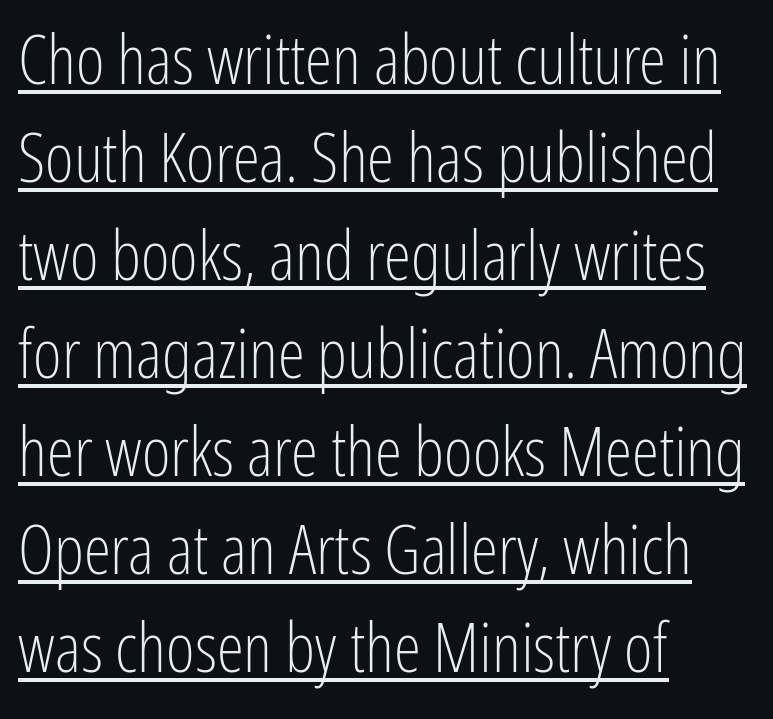
{"serif": "no", "italic": "no", "bold": "no", "weight": "light", "width": "condensed", "stroke_contrast": "low", "x_height": "medium", "monospaced": "no", "underline": "yes", "align": "left", "line_spacing": "normal", "line_spacing_ratio": 1.42, "letter_spacing": "normal", "letter_spacing_em": 0.0, "glyph_px": 69}
